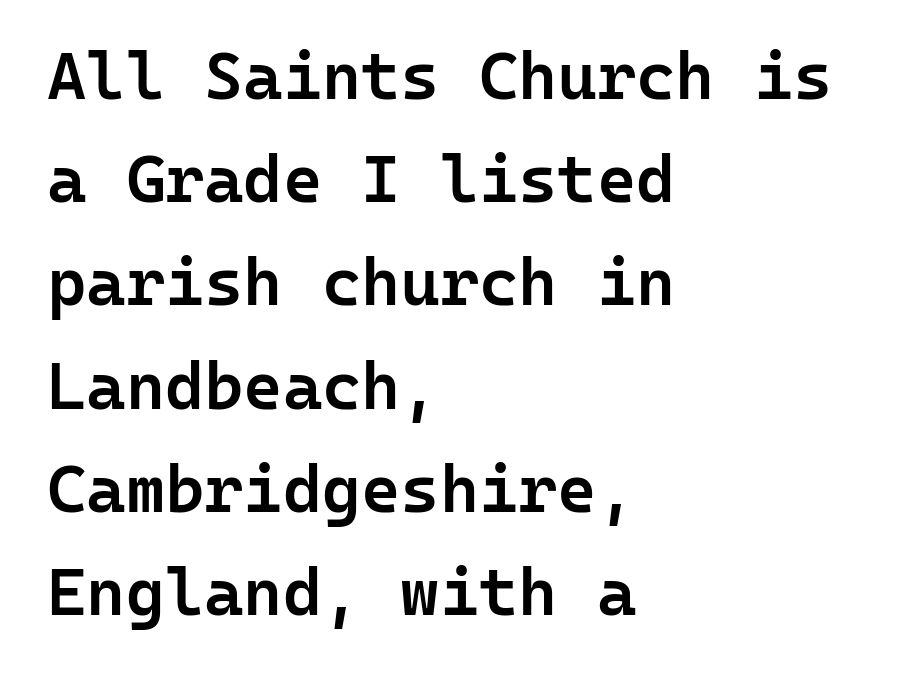
{"serif": "no", "italic": "no", "bold": "semi", "weight": "semibold", "width": "normal", "stroke_contrast": "low", "x_height": "medium", "monospaced": "yes", "underline": "no", "align": "left", "line_spacing": "normal", "line_spacing_ratio": 1.54, "letter_spacing": "normal", "letter_spacing_em": 0.0, "glyph_px": 67}
